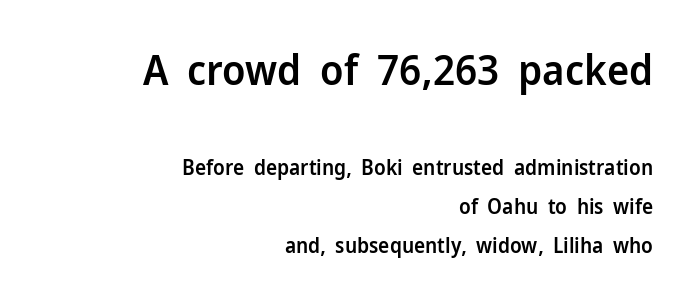
The image shows 42 px semibold sans-serif type, upright; set right-aligned, line spacing 1.85x, normal letter spacing, not underlined; the first (top) block is 2.0x larger; low stroke contrast and a medium x-height.
